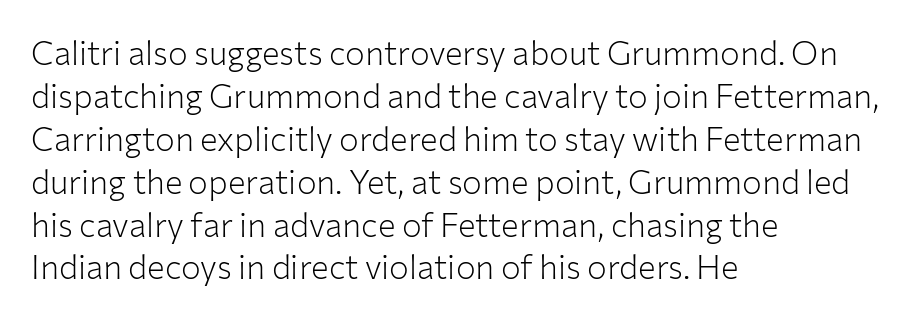
Quick note: not italic, upright. The passage shown stacks its lines at a standard gap. A classic flush-left, rag-right setting is used for this passage. Caption: standard tracking, unaltered. The typeface chosen for these lines omits serifs. Weight: not bold — regular or lighter.
